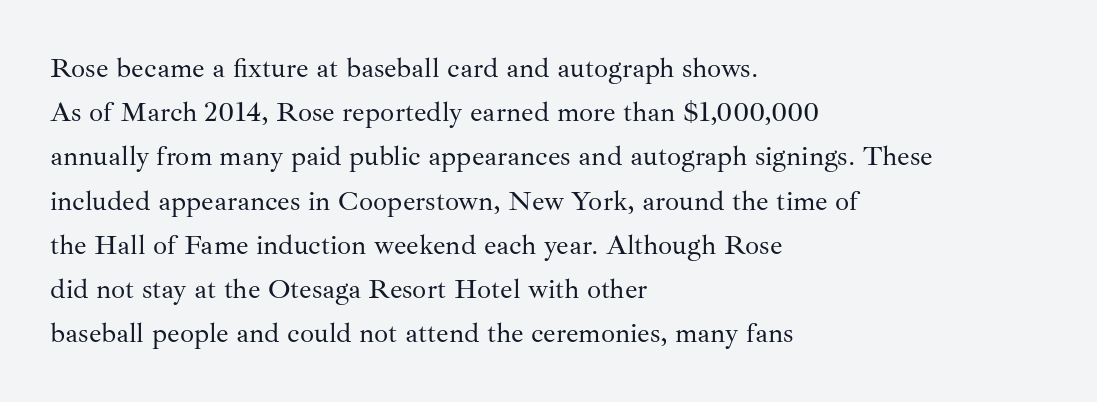
{"serif": "yes", "italic": "no", "bold": "no", "weight": "regular", "width": "normal", "stroke_contrast": "medium", "x_height": "small", "monospaced": "no", "underline": "no", "align": "left", "line_spacing": "normal", "line_spacing_ratio": 1.58, "letter_spacing": "normal", "letter_spacing_em": 0.0, "glyph_px": 28}
